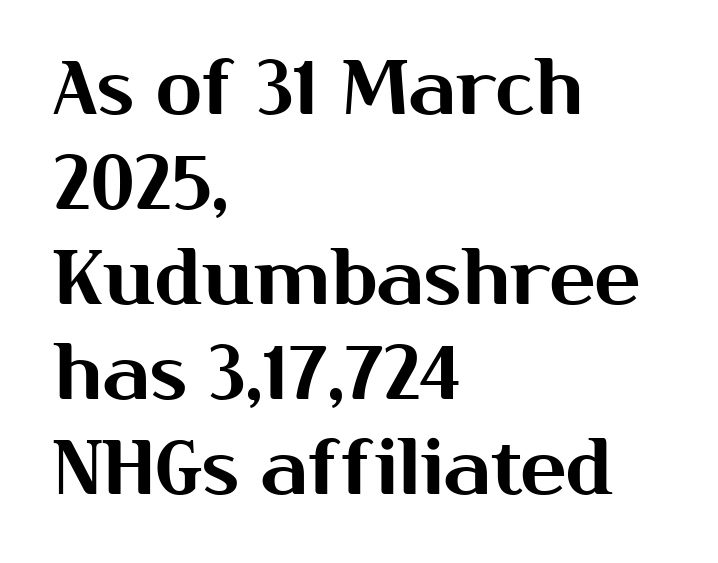
The image shows 76 px sans-serif type, upright; set left-aligned, normal line spacing (1.25x), normal letter spacing, not underlined; medium stroke contrast and a medium x-height.
